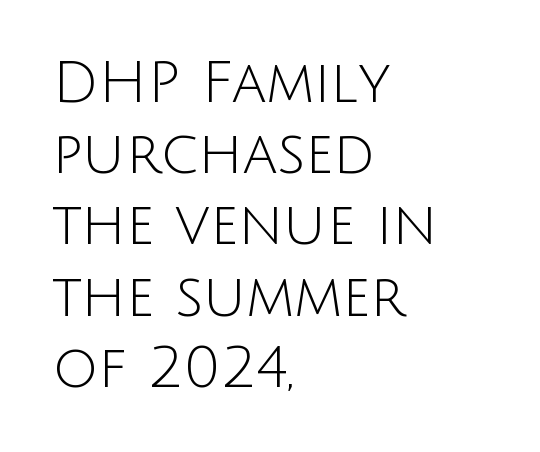
The text was rendered using a sans face with plain stroke endings. The specimen omits any rule beneath the text block's lines. Horizontal alignment here is leftward, the default for most running prose. What's the leading like? Ordinary, nothing unusual. Unlike italic type, these characters show no tilt at all. The font sits on the lighter half of the weight spectrum, regular included.
